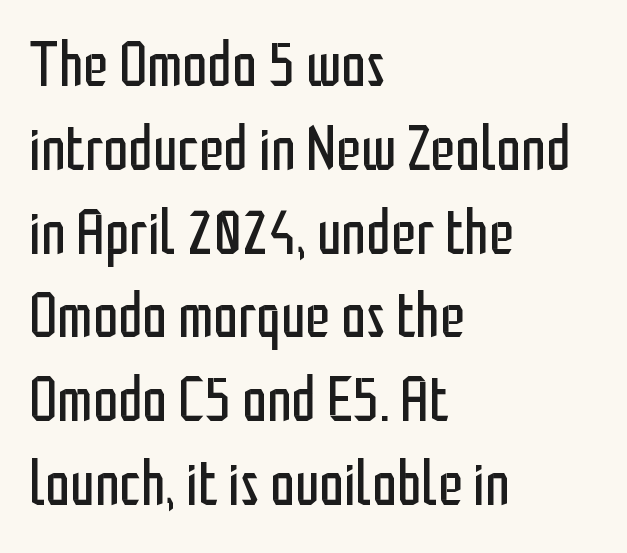
{"serif": "no", "italic": "no", "bold": "no", "weight": "regular", "width": "condensed", "stroke_contrast": "low", "x_height": "medium", "monospaced": "no", "underline": "no", "align": "left", "line_spacing": "normal", "line_spacing_ratio": 1.33, "letter_spacing": "normal", "letter_spacing_em": 0.0, "glyph_px": 63}
